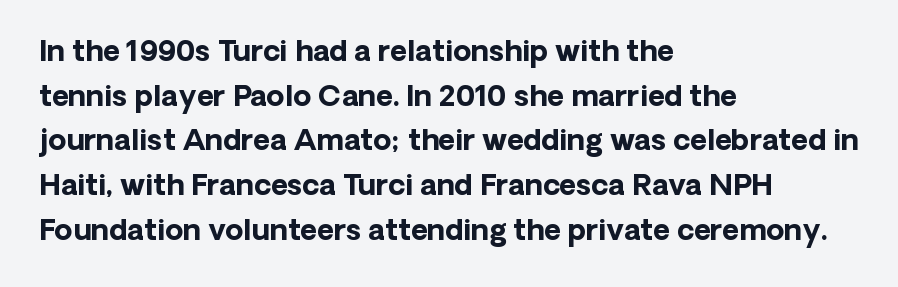
A typesetter would call this proportional, since set widths differ per character. In terms of letterspacing, this is plain default setting. The passage shown is typeset with a sans-serif family. The foot of each line stays bare and open. Line spacing here is normal.
